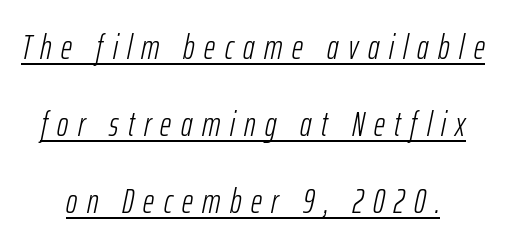
{"italic": "yes", "lean": "right", "slant_degrees": 12, "bold": "no", "weight": "light", "width": "condensed", "stroke_contrast": "low", "x_height": "medium", "monospaced": "no", "underline": "yes", "line_spacing": "loose", "line_spacing_ratio": 2.27, "letter_spacing": "wide", "letter_spacing_em": 0.28, "glyph_px": 34}
